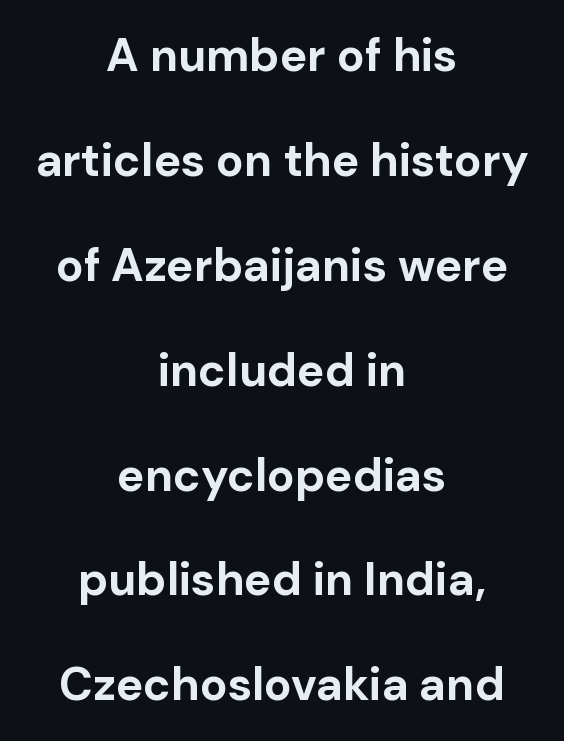
Q: Is the text bold? A: Yes.
Q: Is the text italic (slanted)? A: No, it is upright.
Q: Is the typeface a serif or a sans-serif typeface? A: Sans-serif.
Q: Is the text underlined? A: No.
Q: How is the paragraph aligned? A: Centered.
Q: Is the spacing between letters normal or unusually wide? A: Normal.
Q: Is the spacing between lines tight, normal or loose? A: Loose.
Q: Width (condensed, normal, or wide)? A: Normal.
Q: Stroke contrast? A: Low.
Q: x-height? A: Medium.
Q: Monospaced? A: No.
